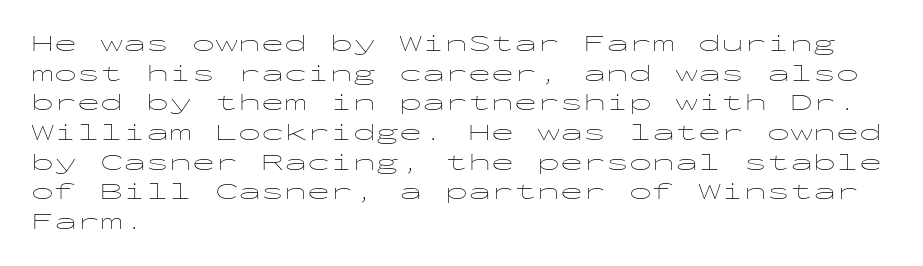
The image shows 23 px text type, upright; set left-aligned, normal line spacing (1.29x), normal letter spacing, not underlined.
